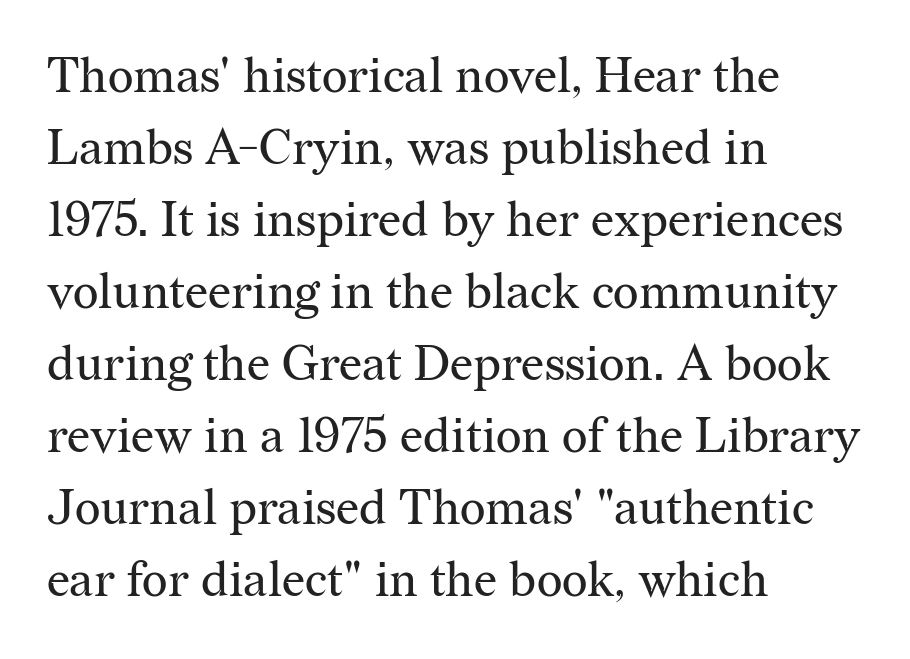
Q: Is the text bold? A: No.
Q: Is the text italic (slanted)? A: No, it is upright.
Q: Is the typeface a serif or a sans-serif typeface? A: Serif.
Q: Is the text underlined? A: No.
Q: How is the paragraph aligned? A: Left-aligned.
Q: Is the spacing between letters normal or unusually wide? A: Normal.
Q: Is the spacing between lines tight, normal or loose? A: Normal.
Q: Width (condensed, normal, or wide)? A: Normal.
Q: Stroke contrast? A: Medium.
Q: x-height? A: Medium.
Q: Monospaced? A: No.
